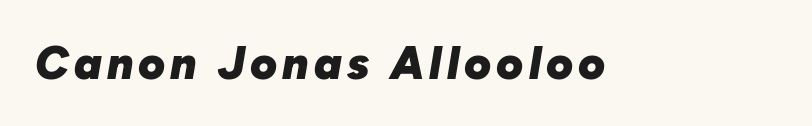
Quick note: italic. Descenders hang freely into open space. How heavy is the stroke? Heavy — this is a bold. Varying glyph widths throughout — classic text-font behaviour.
